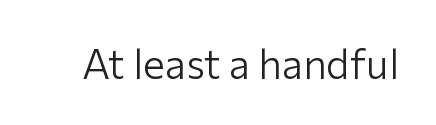
{"serif": "no", "italic": "no", "bold": "no", "weight": "light", "width": "normal", "stroke_contrast": "low", "x_height": "medium", "monospaced": "no", "underline": "no", "letter_spacing": "normal", "letter_spacing_em": 0.0, "glyph_px": 41}
